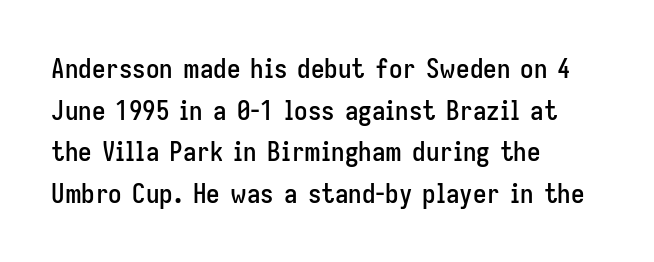
Q: Is the text italic (slanted)? A: No, it is upright.
Q: Is the text underlined? A: No.
Q: How is the paragraph aligned? A: Left-aligned.
Q: Is the spacing between letters normal or unusually wide? A: Normal.
Q: Is the spacing between lines tight, normal or loose? A: Normal.
